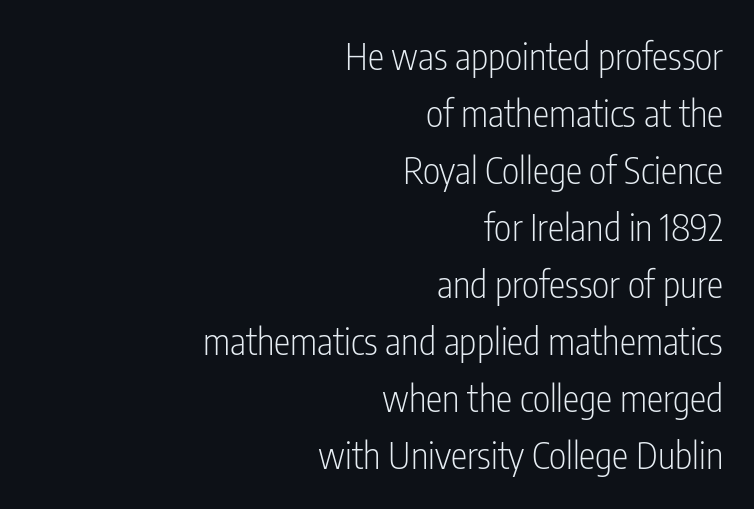
Where is the straight margin? On the right. Unbolded letterforms with no extra heft. The letters advance in unequal steps, a hallmark of proportional type. Honestly, the row spacing looks completely unremarkable. Honestly, there is no underline to notice here at all.
